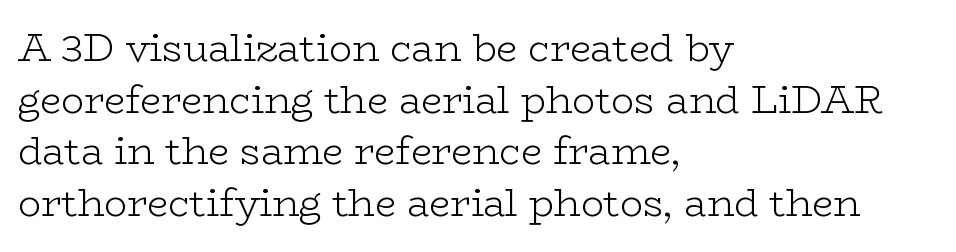
Q: Is the text bold? A: No.
Q: Is the text italic (slanted)? A: No, it is upright.
Q: Is the typeface a serif or a sans-serif typeface? A: Serif.
Q: Is the text underlined? A: No.
Q: How is the paragraph aligned? A: Left-aligned.
Q: Is the spacing between letters normal or unusually wide? A: Normal.
Q: Is the spacing between lines tight, normal or loose? A: Normal.
Q: Width (condensed, normal, or wide)? A: Wide.
Q: Stroke contrast? A: Low.
Q: x-height? A: Medium.
Q: Monospaced? A: No.
